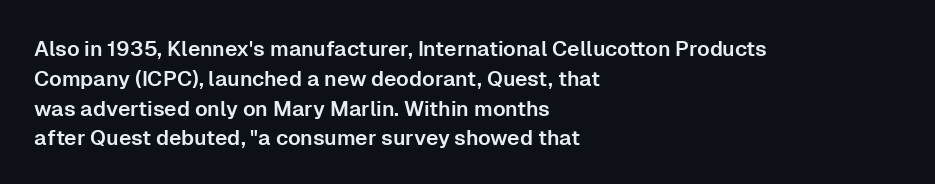
{"italic": "no", "underline": "no", "align": "left", "line_spacing": "normal", "line_spacing_ratio": 1.42, "letter_spacing": "normal", "letter_spacing_em": 0.0, "glyph_px": 21}
